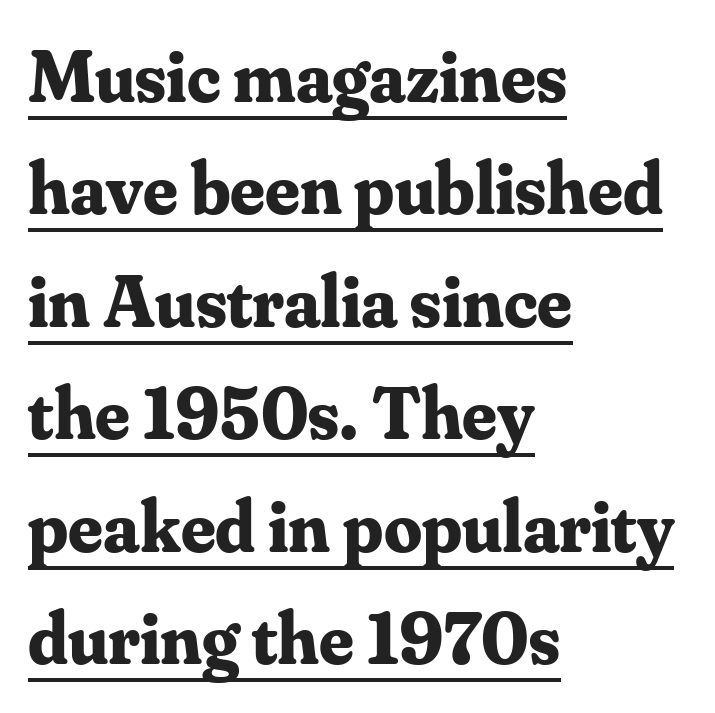
Q: Is the text bold? A: Yes.
Q: Is the text italic (slanted)? A: No, it is upright.
Q: Is the typeface a serif or a sans-serif typeface? A: Serif.
Q: Is the text underlined? A: Yes.
Q: How is the paragraph aligned? A: Left-aligned.
Q: Is the spacing between letters normal or unusually wide? A: Normal.
Q: Is the spacing between lines tight, normal or loose? A: Normal.
Q: Width (condensed, normal, or wide)? A: Normal.
Q: Stroke contrast? A: Medium.
Q: x-height? A: Small.
Q: Monospaced? A: No.
